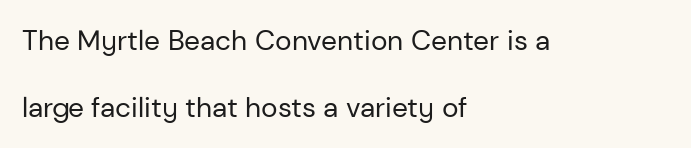
{"serif": "no", "italic": "no", "bold": "no", "weight": "regular", "width": "normal", "stroke_contrast": "low", "x_height": "medium", "monospaced": "no", "underline": "no", "align": "left", "line_spacing": "loose", "line_spacing_ratio": 2.38, "letter_spacing": "normal", "letter_spacing_em": 0.0, "glyph_px": 28}
